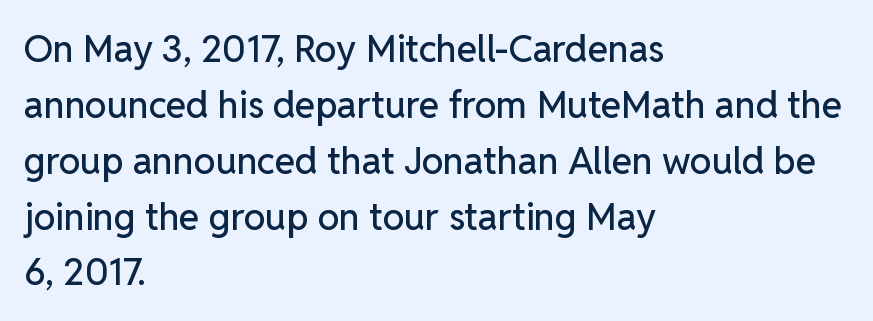
{"serif": "no", "italic": "no", "width": "normal", "stroke_contrast": "low", "x_height": "medium", "monospaced": "no", "underline": "no", "align": "left", "line_spacing": "normal", "line_spacing_ratio": 1.51, "letter_spacing": "normal", "letter_spacing_em": 0.0, "glyph_px": 37}
